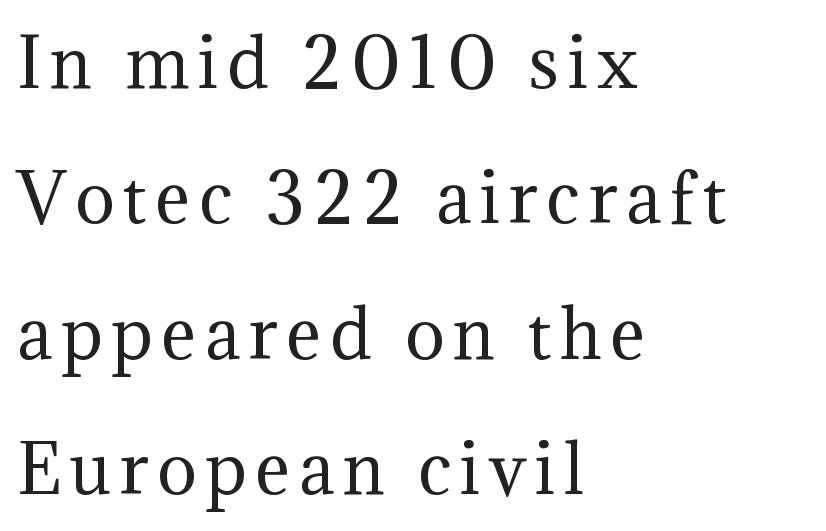
{"serif": "yes", "italic": "no", "bold": "no", "weight": "regular", "width": "normal", "stroke_contrast": "medium", "x_height": "medium", "monospaced": "no", "underline": "no", "align": "left", "line_spacing": "loose", "line_spacing_ratio": 2.05, "glyph_px": 66}
